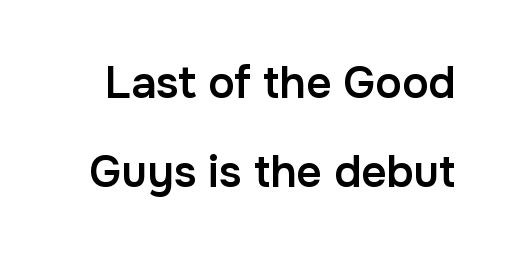
{"serif": "no", "italic": "no", "bold": "semi", "weight": "semibold", "width": "normal", "stroke_contrast": "low", "x_height": "medium", "monospaced": "no", "underline": "no", "line_spacing": "loose", "line_spacing_ratio": 2.03, "letter_spacing": "normal", "letter_spacing_em": 0.0, "glyph_px": 44}
